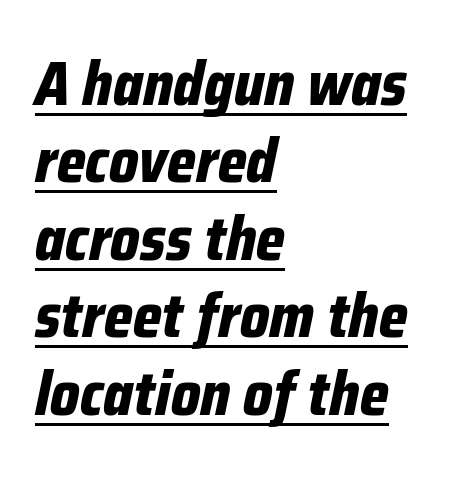
Q: Is the text bold? A: Yes.
Q: Is the text italic (slanted)? A: Yes, it leans right by about 12 degrees.
Q: Is the text underlined? A: Yes.
Q: How is the paragraph aligned? A: Left-aligned.
Q: Is the spacing between letters normal or unusually wide? A: Normal.
Q: Is the spacing between lines tight, normal or loose? A: Normal.
Q: Width (condensed, normal, or wide)? A: Condensed.
Q: Stroke contrast? A: Low.
Q: x-height? A: Medium.
Q: Monospaced? A: No.
